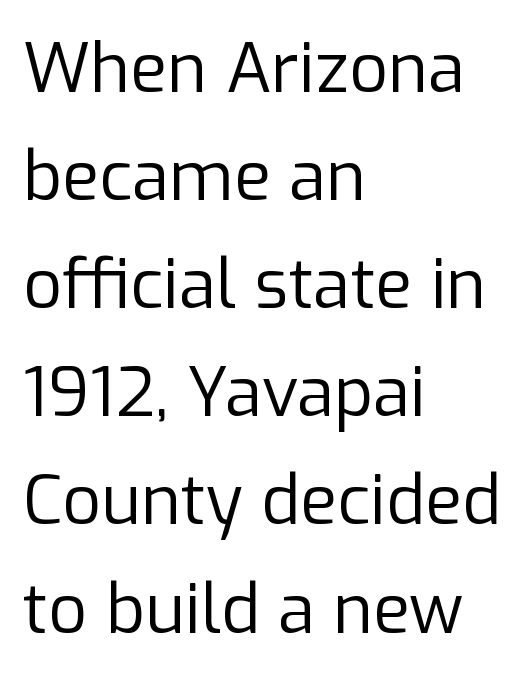
Q: Is the text bold? A: No.
Q: Is the text italic (slanted)? A: No, it is upright.
Q: Is the typeface a serif or a sans-serif typeface? A: Sans-serif.
Q: Is the text underlined? A: No.
Q: How is the paragraph aligned? A: Left-aligned.
Q: Is the spacing between letters normal or unusually wide? A: Normal.
Q: Is the spacing between lines tight, normal or loose? A: Normal.
Q: Width (condensed, normal, or wide)? A: Normal.
Q: Stroke contrast? A: Low.
Q: x-height? A: Medium.
Q: Monospaced? A: No.
